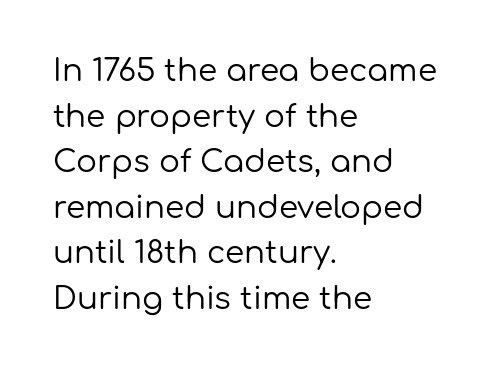
The lines sit at an ordinary, default distance from one another. Typographically, this falls in the sans-serif category. On a weight scale, this lands at 450 or below. Glyph-to-glyph distance matches everyday printed text. Beneath every word, the page is bare. Varying glyph widths throughout — classic text-font behaviour.
